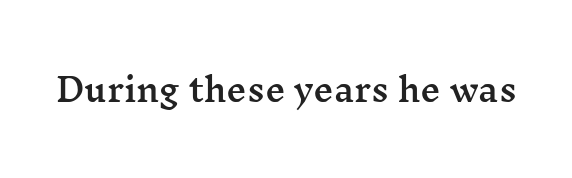
Q: Is the text italic (slanted)? A: No, it is upright.
Q: Is the typeface a serif or a sans-serif typeface? A: Serif.
Q: Is the text underlined? A: No.
Q: Is the spacing between letters normal or unusually wide? A: Normal.
Q: Width (condensed, normal, or wide)? A: Wide.
Q: Stroke contrast? A: Medium.
Q: x-height? A: Medium.
Q: Monospaced? A: No.
